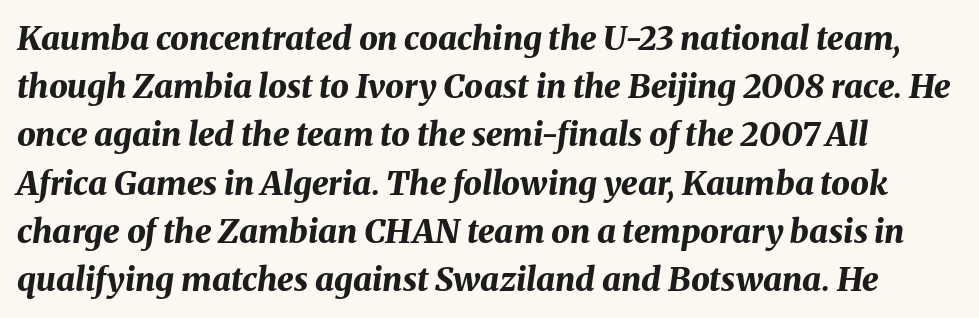
Set as a true bold cut, around the 700 mark. An italicized treatment has been applied to the whole sample. What's the leading like? Ordinary, nothing unusual. Is this a fixed-width face? No — the glyphs have proportional, varying widths. The strip under each line holds only bare page. Characters follow at the spacing the type designer built in.
